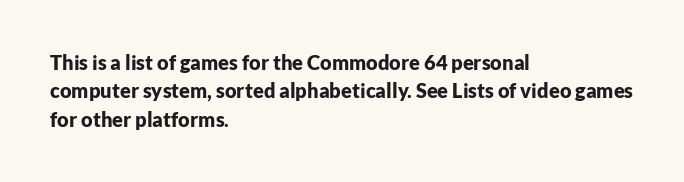
Has an underline been added? It has not. Here the glyphs are tracked normally, forming tight word shapes. Compared with typical paragraphs, the rows here are spaced about the same. The characters look thick and weighty, a clear bold.
